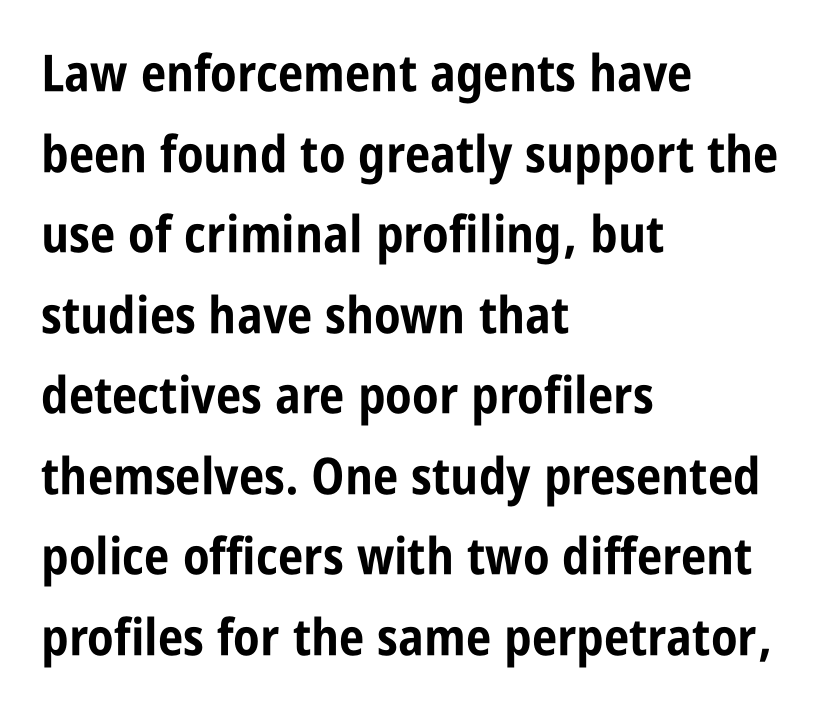
Q: Is the text bold? A: Yes.
Q: Is the text italic (slanted)? A: No, it is upright.
Q: Is the typeface a serif or a sans-serif typeface? A: Sans-serif.
Q: Is the text underlined? A: No.
Q: How is the paragraph aligned? A: Left-aligned.
Q: Is the spacing between letters normal or unusually wide? A: Normal.
Q: Is the spacing between lines tight, normal or loose? A: Normal.
Q: Width (condensed, normal, or wide)? A: Condensed.
Q: Stroke contrast? A: Low.
Q: x-height? A: Large.
Q: Monospaced? A: No.
